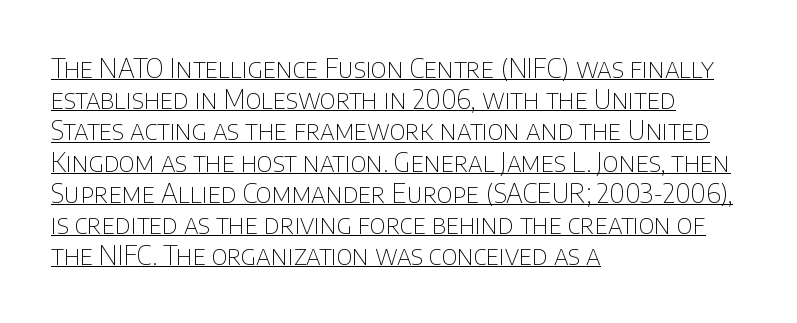
The image shows 26 px text type, upright; set left-aligned, line spacing 1.2x, normal letter spacing, underlined.
